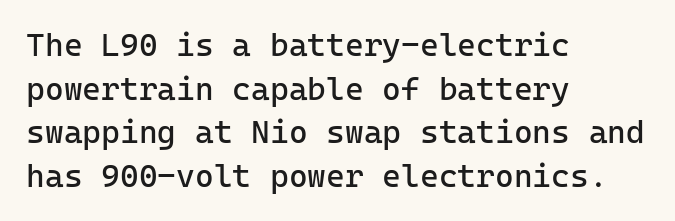
The face used here is monospaced, like something from a code editor. The passage is arranged the way most books set body copy — flush left. The gap between lines stays unmarked. Is this a sans? Yes — the strokes have no serifs. Students, note that the glyphs here touch the page at normal intervals. Stroke mass is kept to a normal reading level or below.
